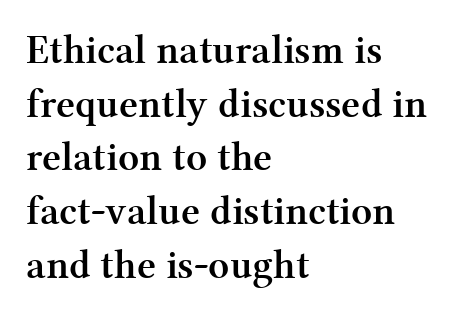
Q: Is the text bold? A: Yes.
Q: Is the text italic (slanted)? A: No, it is upright.
Q: Is the typeface a serif or a sans-serif typeface? A: Serif.
Q: Is the text underlined? A: No.
Q: How is the paragraph aligned? A: Left-aligned.
Q: Is the spacing between letters normal or unusually wide? A: Normal.
Q: Is the spacing between lines tight, normal or loose? A: Normal.
Q: Width (condensed, normal, or wide)? A: Normal.
Q: Stroke contrast? A: Medium.
Q: x-height? A: Medium.
Q: Monospaced? A: No.
